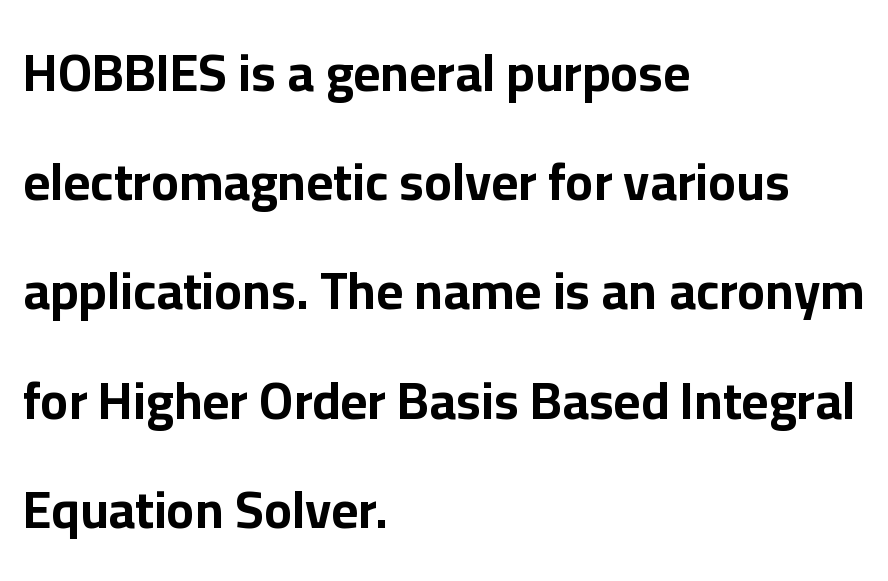
Q: Is the text bold? A: Yes.
Q: Is the text italic (slanted)? A: No, it is upright.
Q: Is the typeface a serif or a sans-serif typeface? A: Sans-serif.
Q: Is the text underlined? A: No.
Q: How is the paragraph aligned? A: Left-aligned.
Q: Is the spacing between letters normal or unusually wide? A: Normal.
Q: Is the spacing between lines tight, normal or loose? A: Loose.
Q: Width (condensed, normal, or wide)? A: Normal.
Q: Stroke contrast? A: Low.
Q: x-height? A: Medium.
Q: Monospaced? A: No.
